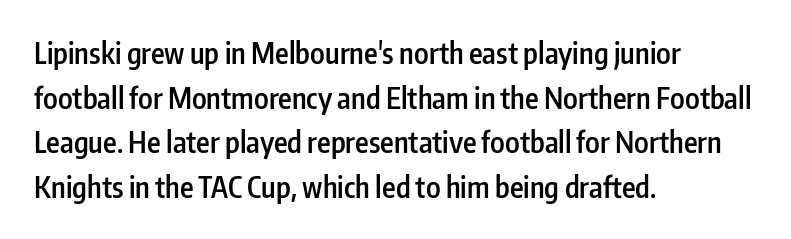
{"serif": "no", "italic": "no", "bold": "semi", "weight": "semibold", "width": "condensed", "stroke_contrast": "low", "x_height": "medium", "monospaced": "no", "underline": "no", "align": "left", "line_spacing": "normal", "line_spacing_ratio": 1.54, "letter_spacing": "normal", "letter_spacing_em": 0.0, "glyph_px": 29}
